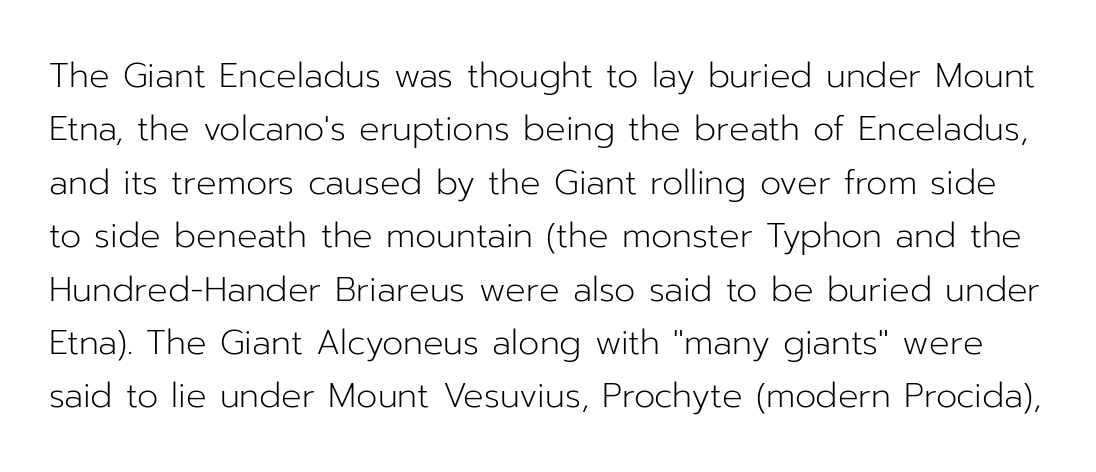
How would I describe the line gaps? Plain and ordinary. The area under the type is left untouched. Ascenders rise straight up at ninety degrees. The typeface chosen for these lines omits serifs. Short note: letters normally spaced. No extra ink here — the face is not bold.
